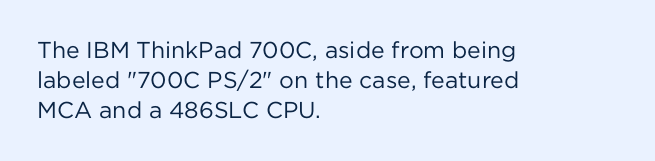
Teacher's note: observe the even left margin — that is flush-left alignment. Does extra space separate the letters? No, they use regular spacing. In terms of posture, this sample is upright. The glyphs are unaccompanied by any horizontal stroke below them. The lines sit at an ordinary, default distance from one another.
